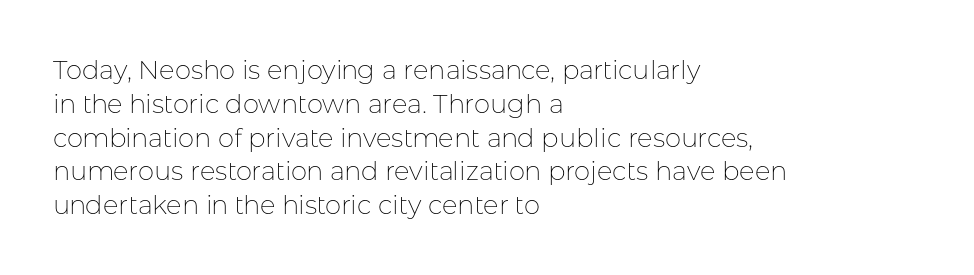
Q: Is the text bold? A: No.
Q: Is the text italic (slanted)? A: No, it is upright.
Q: Is the text underlined? A: No.
Q: How is the paragraph aligned? A: Left-aligned.
Q: Is the spacing between letters normal or unusually wide? A: Normal.
Q: Is the spacing between lines tight, normal or loose? A: Normal.
